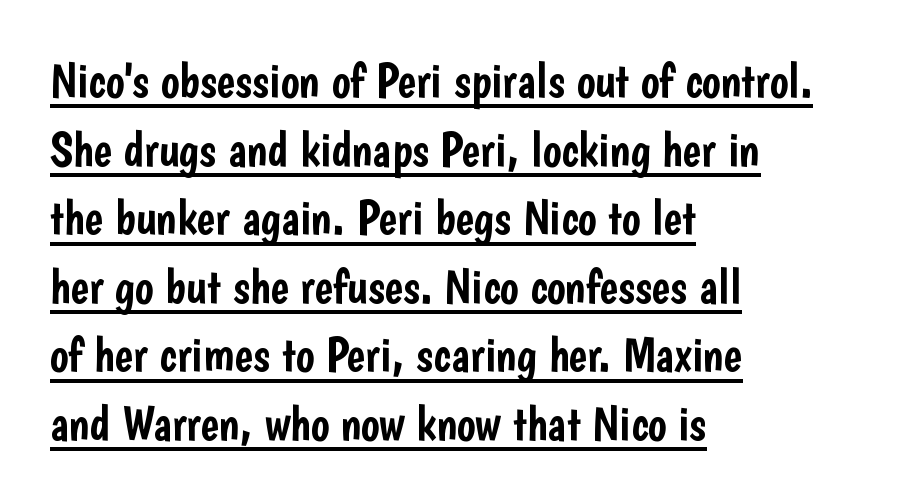
{"serif": "no", "italic": "no", "width": "condensed", "stroke_contrast": "low", "x_height": "medium", "monospaced": "no", "underline": "yes", "align": "left", "line_spacing": "normal", "line_spacing_ratio": 1.4, "letter_spacing": "normal", "letter_spacing_em": 0.0, "glyph_px": 49}
